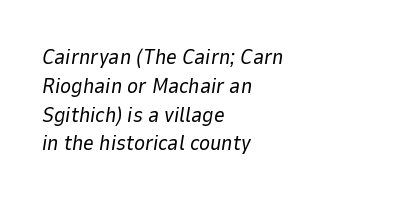
If you drew a ruler down the left edge, every line would touch it. The zone under the glyphs is completely vacant. Each stroke keeps to a modest, everyday thickness or less. The horizontal fit of the characters is conventional and even. Students, observe: this is what conventionally led text looks like.
